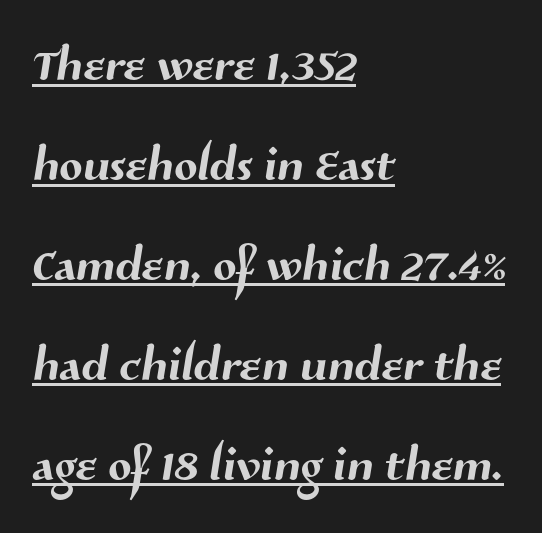
{"serif": "no", "width": "normal", "stroke_contrast": "medium", "x_height": "medium", "monospaced": "no", "underline": "yes", "align": "left", "line_spacing": "normal", "line_spacing_ratio": 1.47, "letter_spacing": "normal", "letter_spacing_em": 0.0, "glyph_px": 68}
